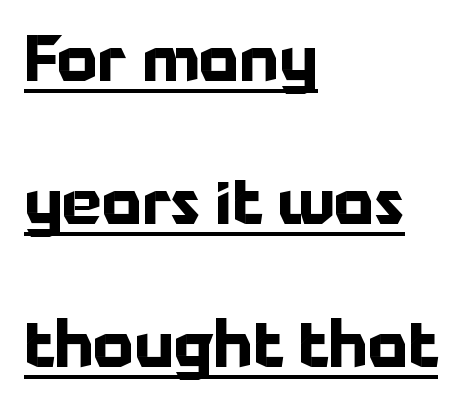
Loosely led — the rows are spread out. The rendered words wear a rule along their underside. Standard letterfit; no display-style spreading of the glyphs. Chunky letters — that's bold for sure. The paragraph shown leans on its left margin.
